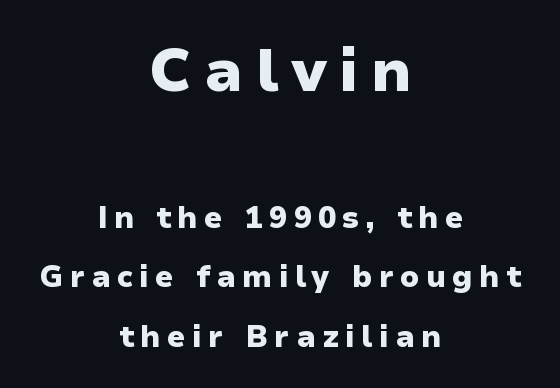
Q: Is the text bold? A: Yes.
Q: Is the text italic (slanted)? A: No, it is upright.
Q: Is the typeface a serif or a sans-serif typeface? A: Sans-serif.
Q: Is the text underlined? A: No.
Q: How is the paragraph aligned? A: Centered.
Q: Is the spacing between letters normal or unusually wide? A: Unusually wide.
Q: Is the spacing between lines tight, normal or loose? A: Loose.
Q: Which block of text is set in a larger size, the first (top) or the second (bottom)? A: The first (top) one.
Q: Width (condensed, normal, or wide)? A: Normal.
Q: Stroke contrast? A: Low.
Q: x-height? A: Medium.
Q: Monospaced? A: No.
